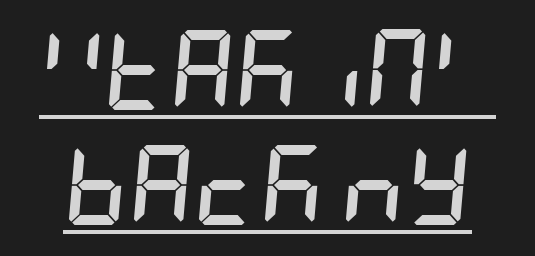
The image shows 80 px semibold, condensed type, italic (leaning right); set normal line spacing (1.44x), normal letter spacing, underlined; low stroke contrast and a large x-height.
